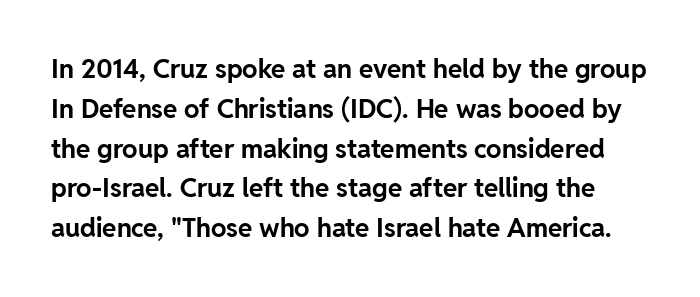
Q: Is the text bold? A: Yes.
Q: Is the text italic (slanted)? A: No, it is upright.
Q: Is the text underlined? A: No.
Q: Is the spacing between letters normal or unusually wide? A: Normal.
Q: Is the spacing between lines tight, normal or loose? A: Normal.
